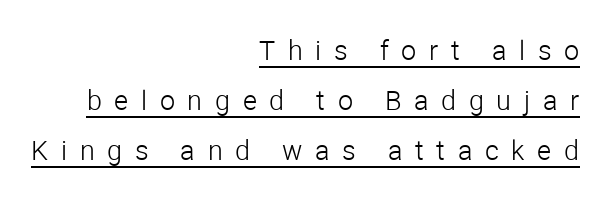
Q: Is the text bold? A: No.
Q: Is the text italic (slanted)? A: No, it is upright.
Q: Is the text underlined? A: Yes.
Q: How is the paragraph aligned? A: Right-aligned.
Q: Is the spacing between letters normal or unusually wide? A: Unusually wide.
